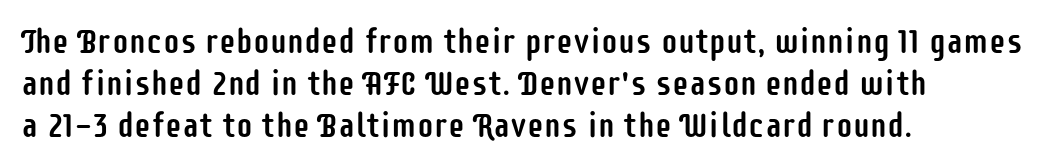
The designer went with a sans here, leaving each stem footless. The area under the type is left untouched. The letterforms sit shoulder to shoulder at normal distance. The paragraph shown leans on its left margin. Each letter keeps its own natural width here, so spacing adapts to shape. Unlike italic type, these characters show no tilt at all.
